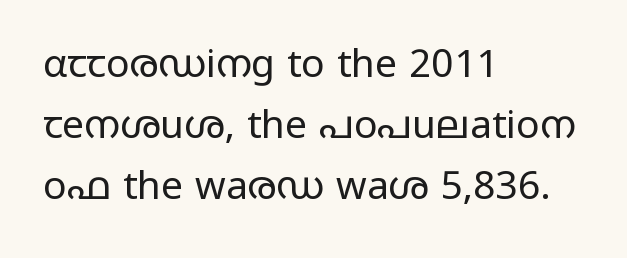
Visually the block forms a straight wall on the left and a jagged coastline on the right. The block of text has a typical density, with ordinary space between rows. Think of a printed novel: that variable character pitch is what you see here. In terms of letterform style, serifs are entirely absent. Clear beneath every line of the passage. Ascenders rise straight up at ninety degrees.
